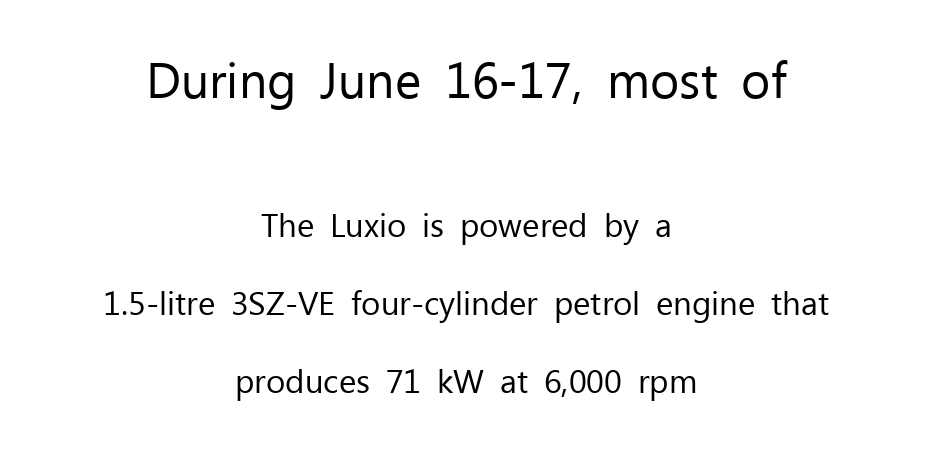
The image shows 50 px regular-weight sans-serif type, upright; set centered, loose line spacing (2.36x), normal letter spacing, not underlined; the first (top) block is 1.52x larger; low stroke contrast and a medium x-height.
